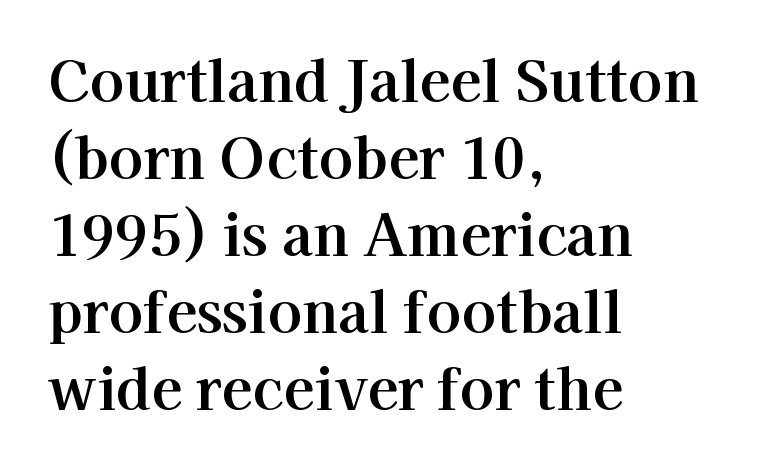
{"serif": "yes", "italic": "no", "width": "normal", "stroke_contrast": "high", "x_height": "medium", "monospaced": "no", "underline": "no", "align": "left", "line_spacing": "normal", "line_spacing_ratio": 1.35, "letter_spacing": "normal", "letter_spacing_em": 0.0, "glyph_px": 57}
